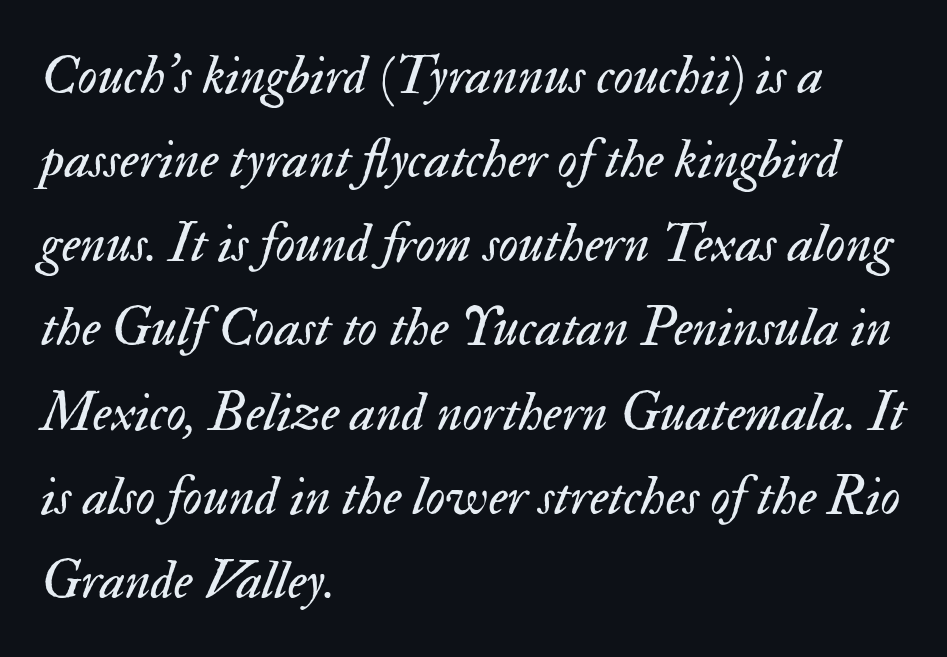
{"italic": "yes", "lean": "right", "slant_degrees": 17, "bold": "no", "weight": "regular", "width": "normal", "stroke_contrast": "medium", "x_height": "small", "monospaced": "no", "underline": "no", "align": "left", "line_spacing": "normal", "line_spacing_ratio": 1.53, "letter_spacing": "normal", "letter_spacing_em": 0.0, "glyph_px": 55}
